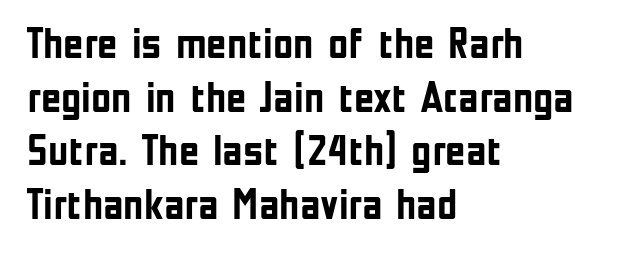
Q: Is the text bold? A: Yes.
Q: Is the text italic (slanted)? A: No, it is upright.
Q: Is the typeface a serif or a sans-serif typeface? A: Sans-serif.
Q: Is the text underlined? A: No.
Q: How is the paragraph aligned? A: Left-aligned.
Q: Is the spacing between letters normal or unusually wide? A: Normal.
Q: Width (condensed, normal, or wide)? A: Condensed.
Q: Stroke contrast? A: Low.
Q: x-height? A: Medium.
Q: Monospaced? A: No.
